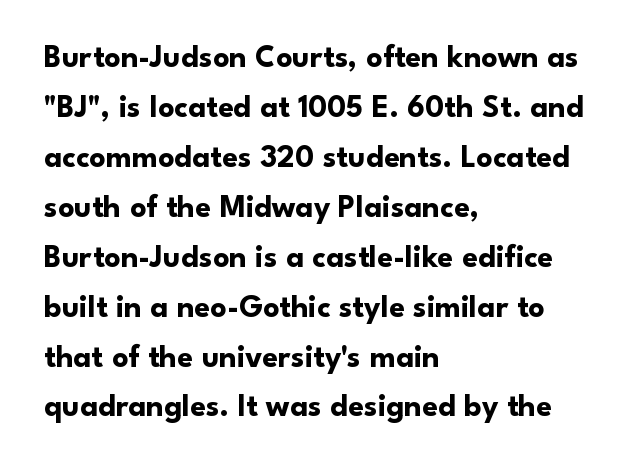
The gap between lines stays unmarked. This sample has the flowing, uneven cadence of proportional lettering. In terms of leading, this rendering sits right in the middle. The letterforms sit shoulder to shoulder at normal distance. Students, this is bold: see how much ink each stroke carries. Notice how the passage keeps a crisp vertical edge on the left only.
